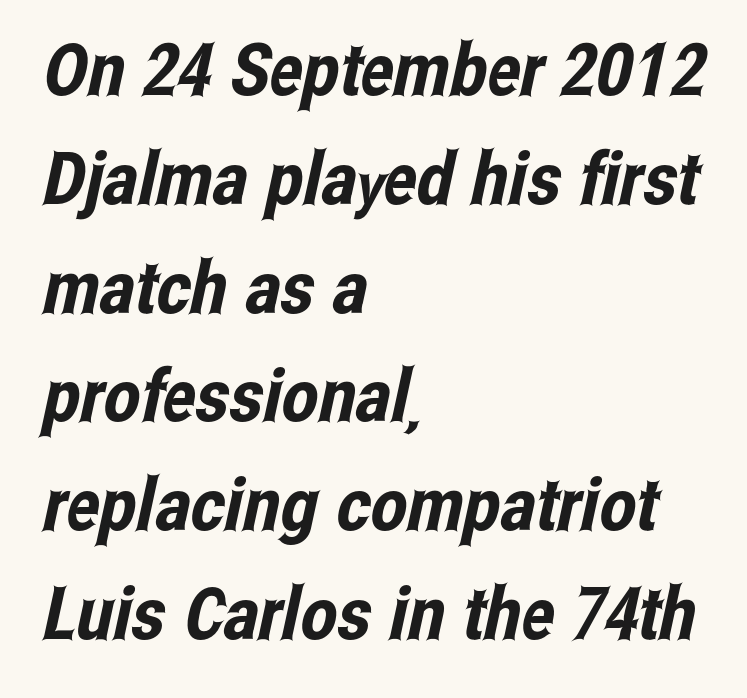
Q: Is the typeface a serif or a sans-serif typeface? A: Sans-serif.
Q: Is the text underlined? A: No.
Q: How is the paragraph aligned? A: Left-aligned.
Q: Is the spacing between letters normal or unusually wide? A: Normal.
Q: Is the spacing between lines tight, normal or loose? A: Normal.
Q: Width (condensed, normal, or wide)? A: Condensed.
Q: Stroke contrast? A: Low.
Q: x-height? A: Medium.
Q: Monospaced? A: No.
